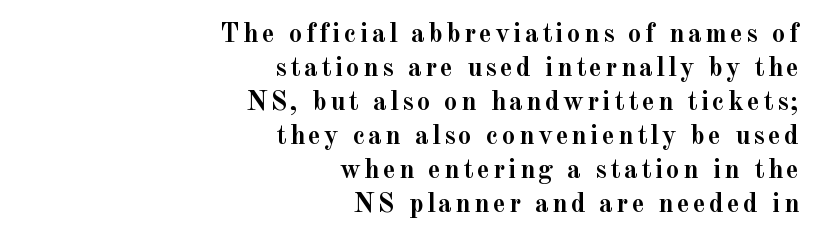
{"italic": "no", "bold": "yes", "underline": "no", "align": "right", "line_spacing": "normal", "line_spacing_ratio": 1.26, "glyph_px": 27}
